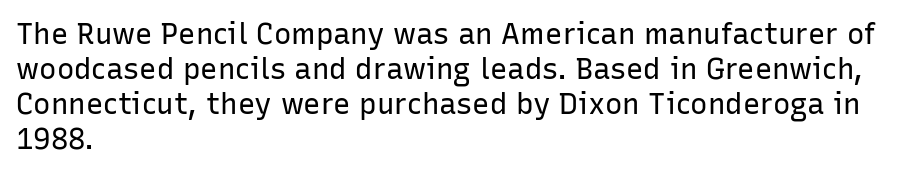
A bare baseline throughout the passage. The face used here is a sans, in the tradition of grotesques and geometrics. The letters advance in unequal steps, a hallmark of proportional type. Unlike italic type, these characters show no tilt at all. These lines stack with their left ends in a neat column.
